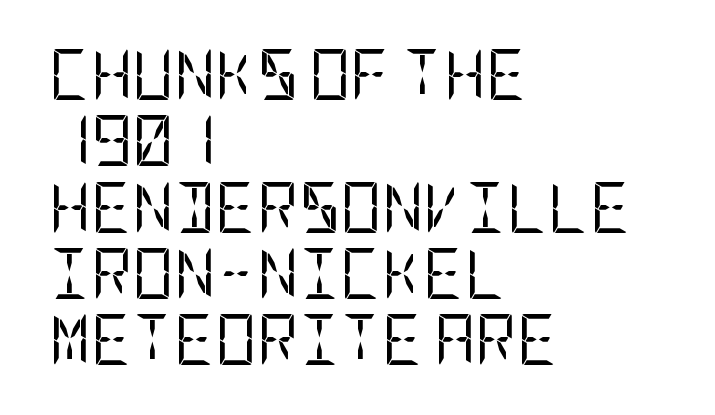
Bold? No — there's no thickening of the strokes. Horizontal bands of white between lines are of average thickness. A typesetter would mark this as roman, not italic. The type is set solid horizontally, with unmodified tracking. This sample is left-justified, so line endings fall wherever the words run out.
